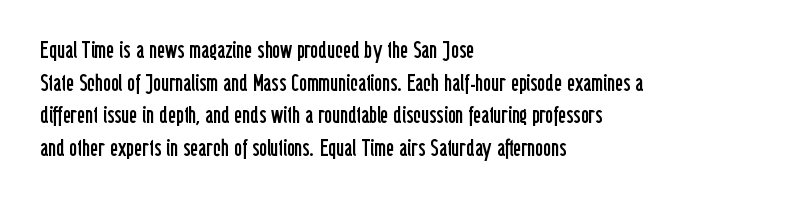
Plain, unruled lines of type. Ordinary non-slanted type is in use. Does extra space separate the letters? No, they use regular spacing. This is not heavy type; no bold has been used. These lines sit exactly where default settings would place them. Reading down the block, your eye returns to a fixed left position each line.
